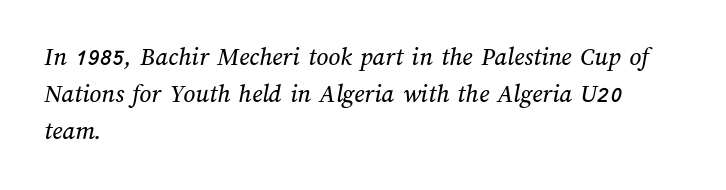
Q: Is the text underlined? A: No.
Q: How is the paragraph aligned? A: Left-aligned.
Q: Is the spacing between letters normal or unusually wide? A: Normal.
Q: Is the spacing between lines tight, normal or loose? A: Normal.
